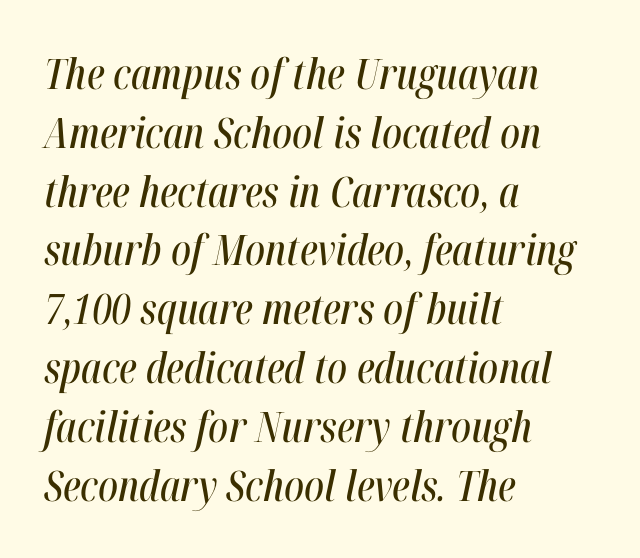
Q: Is the text italic (slanted)? A: Yes, it leans right by about 12 degrees.
Q: Is the text underlined? A: No.
Q: How is the paragraph aligned? A: Left-aligned.
Q: Is the spacing between letters normal or unusually wide? A: Normal.
Q: Is the spacing between lines tight, normal or loose? A: Normal.
Q: Width (condensed, normal, or wide)? A: Condensed.
Q: Stroke contrast? A: High.
Q: x-height? A: Medium.
Q: Monospaced? A: No.
